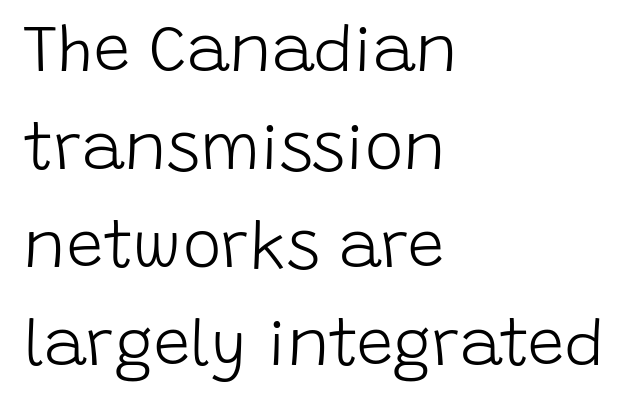
Q: Is the text bold? A: No.
Q: Is the text italic (slanted)? A: No, it is upright.
Q: Is the typeface a serif or a sans-serif typeface? A: Sans-serif.
Q: Is the text underlined? A: No.
Q: How is the paragraph aligned? A: Left-aligned.
Q: Is the spacing between letters normal or unusually wide? A: Normal.
Q: Is the spacing between lines tight, normal or loose? A: Normal.
Q: Width (condensed, normal, or wide)? A: Normal.
Q: Stroke contrast? A: Low.
Q: x-height? A: Large.
Q: Monospaced? A: No.
